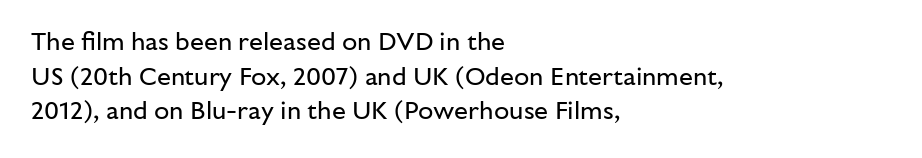
Q: Is the text bold? A: No.
Q: Is the text italic (slanted)? A: No, it is upright.
Q: Is the text underlined? A: No.
Q: How is the paragraph aligned? A: Left-aligned.
Q: Is the spacing between letters normal or unusually wide? A: Normal.
Q: Is the spacing between lines tight, normal or loose? A: Normal.
